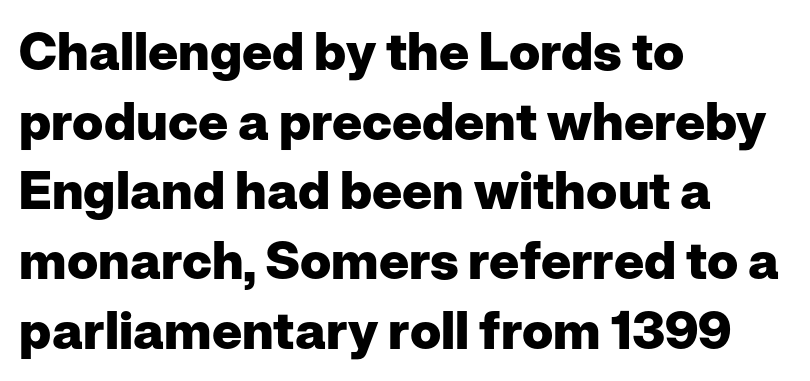
Q: Is the text bold? A: Yes.
Q: Is the text italic (slanted)? A: No, it is upright.
Q: Is the typeface a serif or a sans-serif typeface? A: Sans-serif.
Q: Is the text underlined? A: No.
Q: How is the paragraph aligned? A: Left-aligned.
Q: Is the spacing between letters normal or unusually wide? A: Normal.
Q: Is the spacing between lines tight, normal or loose? A: Normal.
Q: Width (condensed, normal, or wide)? A: Normal.
Q: Stroke contrast? A: Low.
Q: x-height? A: Medium.
Q: Monospaced? A: No.
